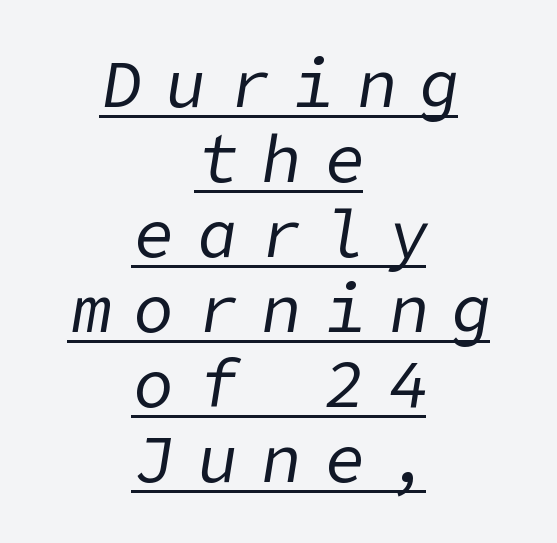
{"italic": "yes", "lean": "right", "slant_degrees": 9, "bold": "no", "weight": "regular", "width": "normal", "stroke_contrast": "low", "x_height": "medium", "underline": "yes", "align": "center", "line_spacing": "tight", "line_spacing_ratio": 1.12, "letter_spacing": "wide", "letter_spacing_em": 0.35, "glyph_px": 67}
